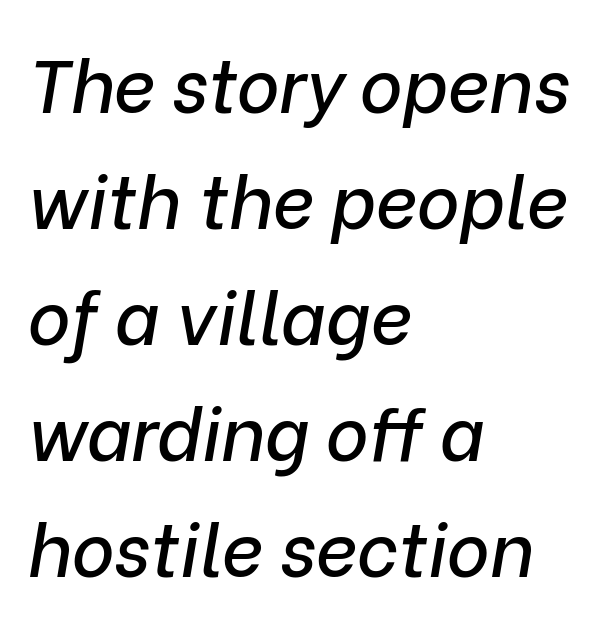
{"italic": "yes", "lean": "right", "slant_degrees": 9, "width": "normal", "stroke_contrast": "low", "x_height": "medium", "monospaced": "no", "underline": "no", "align": "left", "line_spacing": "normal", "line_spacing_ratio": 1.59, "letter_spacing": "normal", "letter_spacing_em": 0.0, "glyph_px": 73}
